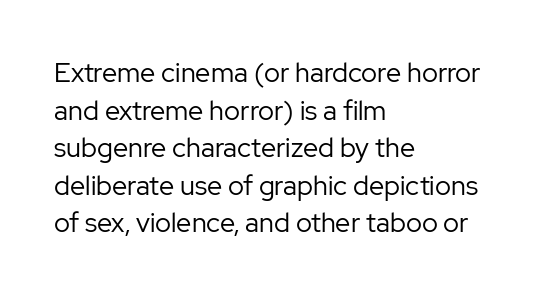
The image shows 27 px text type, upright; set left-aligned, normal line spacing (1.39x), normal letter spacing, not underlined.
